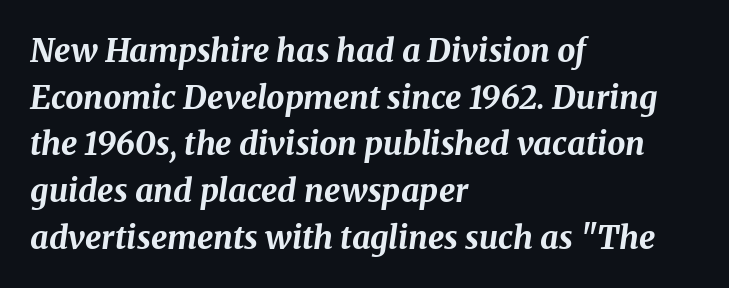
Q: Is the text bold? A: Yes.
Q: Is the text italic (slanted)? A: Yes, it leans right by about 8 degrees.
Q: Is the text underlined? A: No.
Q: How is the paragraph aligned? A: Left-aligned.
Q: Is the spacing between letters normal or unusually wide? A: Normal.
Q: Is the spacing between lines tight, normal or loose? A: Normal.
Q: Width (condensed, normal, or wide)? A: Normal.
Q: Stroke contrast? A: Medium.
Q: x-height? A: Medium.
Q: Monospaced? A: No.
